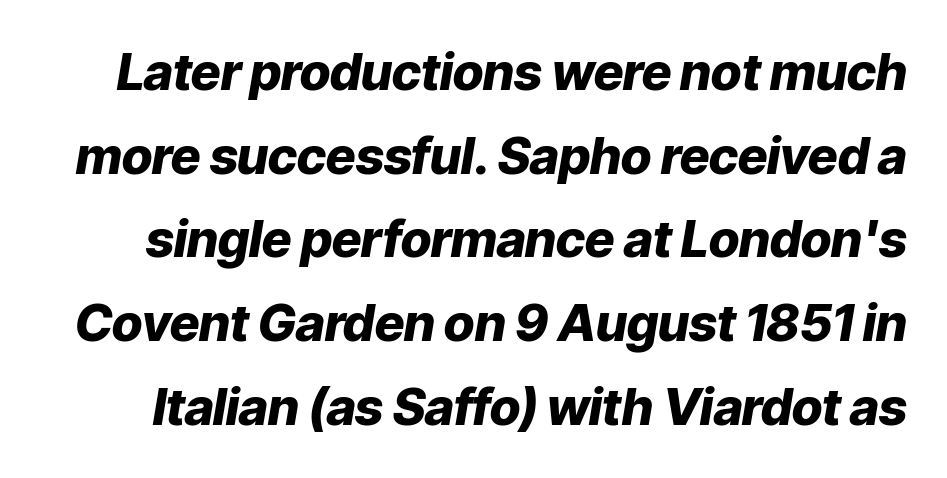
The image shows 51 px heavy type, italic (leaning right); set normal line spacing (1.64x), normal letter spacing, not underlined; low stroke contrast and a medium x-height.
